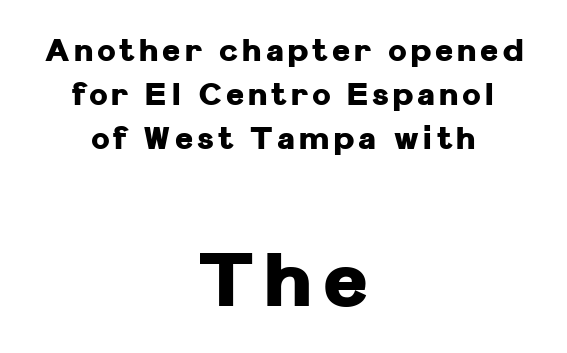
{"serif": "no", "italic": "no", "bold": "yes", "weight": "heavy", "width": "normal", "stroke_contrast": "low", "x_height": "medium", "monospaced": "no", "underline": "no", "align": "center", "line_spacing": "normal", "line_spacing_ratio": 1.42, "larger_block": "second", "size_ratio": 2.48, "glyph_px": 77}
